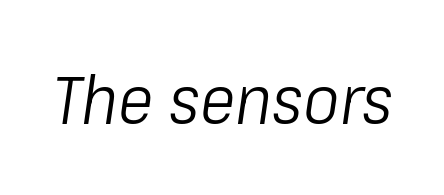
The image shows 68 px light, condensed type, italic (leaning right); set normal letter spacing, not underlined; low stroke contrast and a medium x-height.
